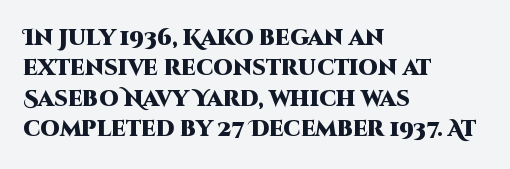
{"italic": "no", "bold": "yes", "underline": "no", "align": "left", "line_spacing": "normal", "line_spacing_ratio": 1.38, "letter_spacing": "normal", "letter_spacing_em": 0.0, "glyph_px": 22}
